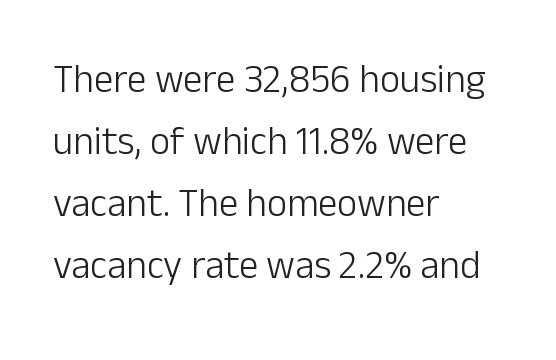
Q: Is the text bold? A: No.
Q: Is the text italic (slanted)? A: No, it is upright.
Q: Is the typeface a serif or a sans-serif typeface? A: Sans-serif.
Q: Is the text underlined? A: No.
Q: How is the paragraph aligned? A: Left-aligned.
Q: Is the spacing between letters normal or unusually wide? A: Normal.
Q: Is the spacing between lines tight, normal or loose? A: Normal.
Q: Width (condensed, normal, or wide)? A: Normal.
Q: Stroke contrast? A: Low.
Q: x-height? A: Medium.
Q: Monospaced? A: No.
